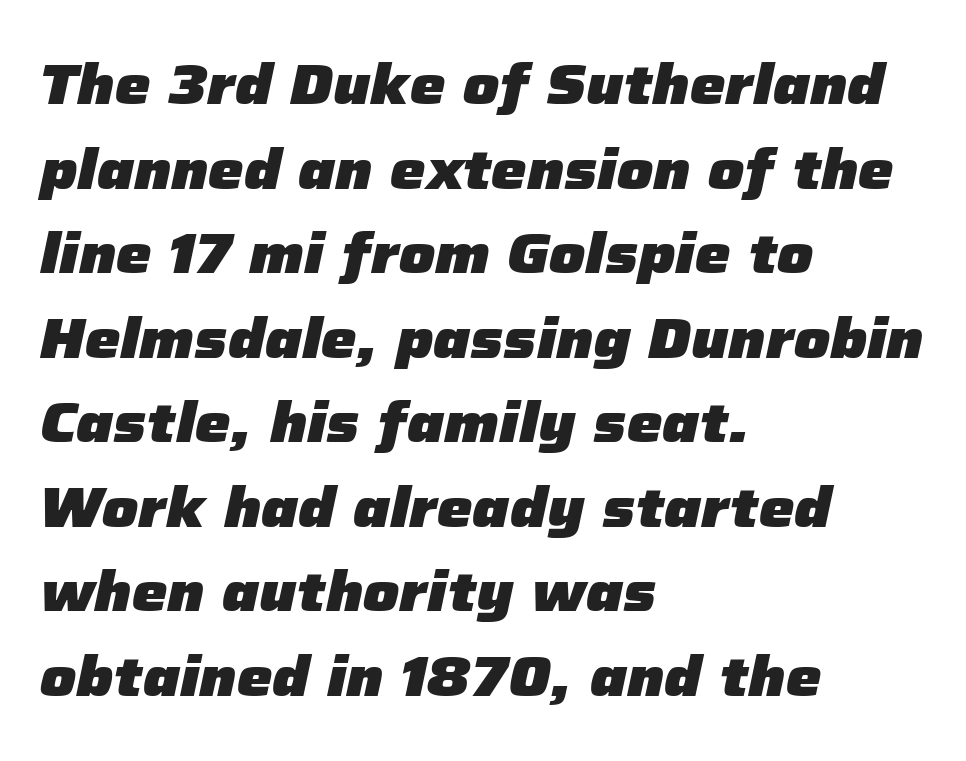
How heavy is the stroke? Heavy — this is a bold. Varying glyph widths throughout — classic text-font behaviour. Each new line begins a customary step beneath the previous one. These lines keep a tight, regular rhythm from letter to letter.
